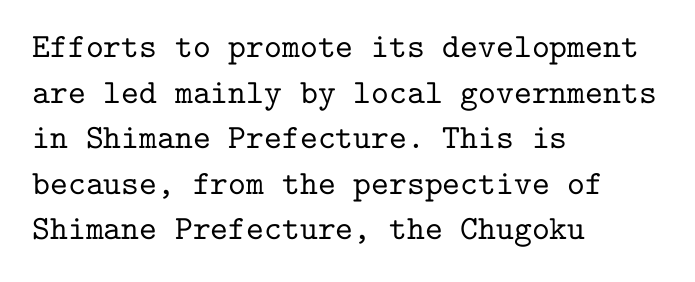
{"serif": "yes", "italic": "no", "width": "normal", "stroke_contrast": "low", "x_height": "medium", "monospaced": "yes", "underline": "no", "align": "left", "line_spacing": "normal", "line_spacing_ratio": 1.34, "letter_spacing": "normal", "letter_spacing_em": 0.0, "glyph_px": 34}
